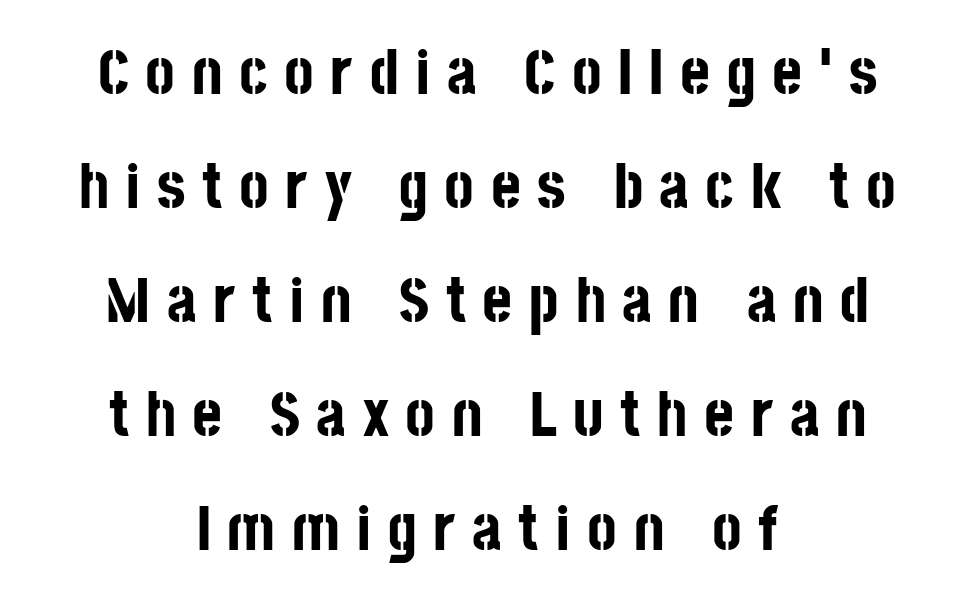
The image shows 64 px bold, condensed sans-serif type, upright; set centered, line spacing 1.78x, unusually wide letter spacing (+0.26 em), not underlined; low stroke contrast and a large x-height.
